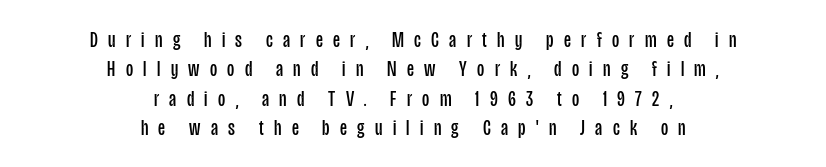
Stems and bowls with no extra thickness — not bold. Rows of type keep a routine distance in the vertical direction. The passage shown is not underscored anywhere. Is the block centered? Yes — each line is placed symmetrically about the middle. Students, note that the glyphs here are deliberately spaced far apart.
